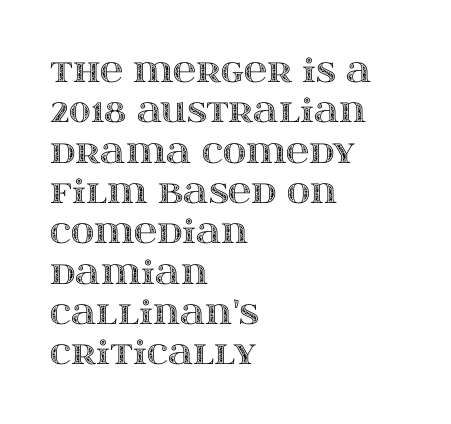
Q: Is the text italic (slanted)? A: No, it is upright.
Q: Is the text underlined? A: No.
Q: How is the paragraph aligned? A: Left-aligned.
Q: Is the spacing between letters normal or unusually wide? A: Normal.
Q: Is the spacing between lines tight, normal or loose? A: Normal.
Q: Width (condensed, normal, or wide)? A: Wide.
Q: x-height? A: Large.
Q: Monospaced? A: No.
